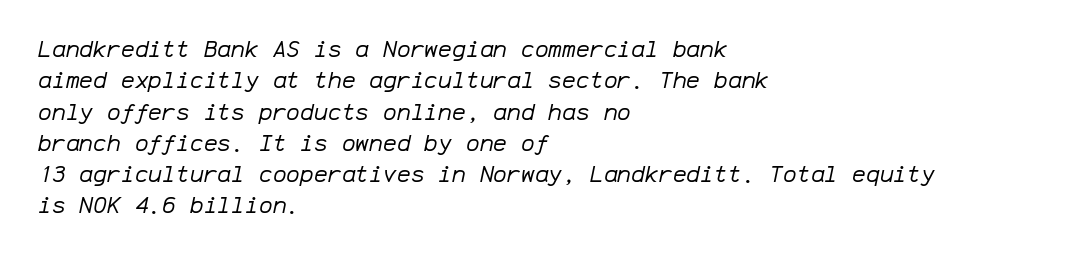
Q: Is the text bold? A: No.
Q: Is the text italic (slanted)? A: Yes, it leans right by about 12 degrees.
Q: Is the text underlined? A: No.
Q: How is the paragraph aligned? A: Left-aligned.
Q: Is the spacing between letters normal or unusually wide? A: Normal.
Q: Is the spacing between lines tight, normal or loose? A: Normal.
